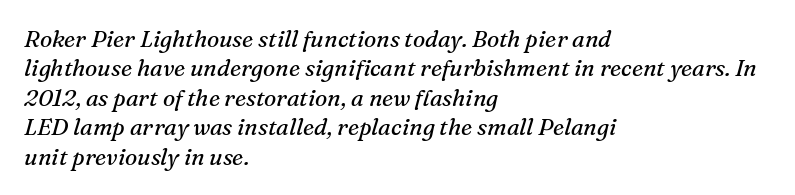
The image shows 23 px text type, italic (leaning right); set left-aligned, normal line spacing (1.28x), normal letter spacing, not underlined.
